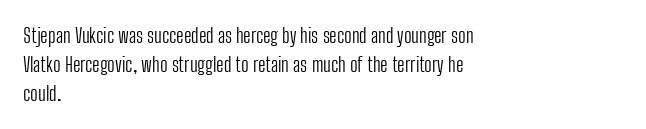
{"italic": "no", "bold": "no", "underline": "no", "align": "left", "line_spacing": "normal", "line_spacing_ratio": 1.45, "letter_spacing": "normal", "letter_spacing_em": 0.0, "glyph_px": 20}
